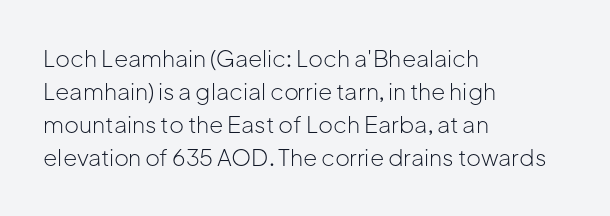
Does extra space separate the letters? No, they use regular spacing. The rendering anchors every line to the left-hand side. The axis of the letterforms is exactly vertical. These lines sit exactly where default settings would place them. Ink coverage per letter is moderate at most. Bare-footed words on every line.
